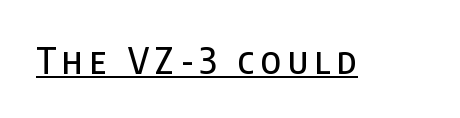
{"serif": "no", "italic": "no", "width": "condensed", "stroke_contrast": "low", "x_height": "large", "monospaced": "no", "underline": "yes", "glyph_px": 36}
